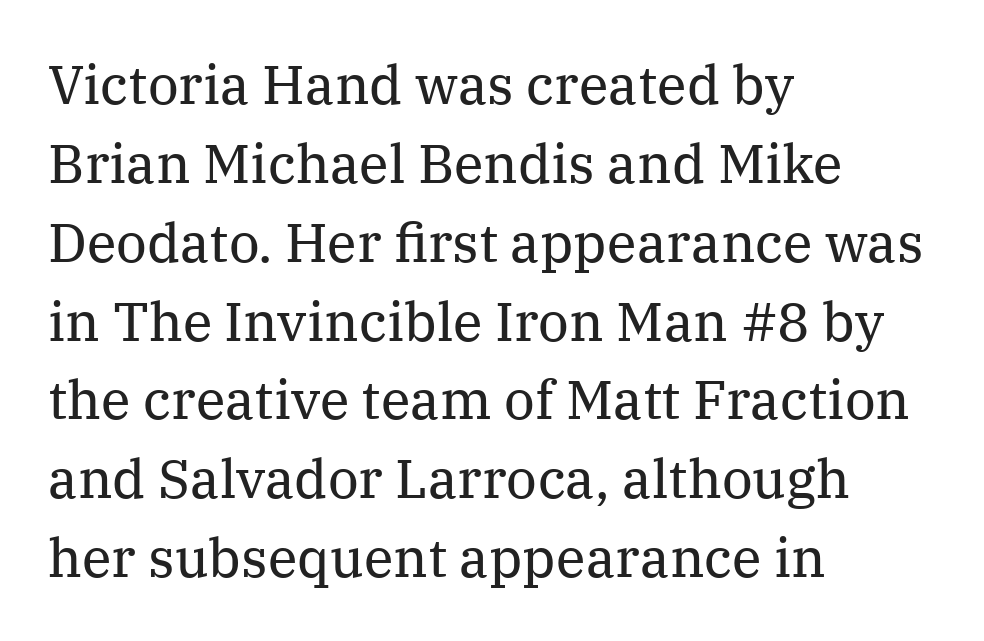
Q: Is the text bold? A: No.
Q: Is the text italic (slanted)? A: No, it is upright.
Q: Is the typeface a serif or a sans-serif typeface? A: Serif.
Q: Is the text underlined? A: No.
Q: How is the paragraph aligned? A: Left-aligned.
Q: Is the spacing between letters normal or unusually wide? A: Normal.
Q: Is the spacing between lines tight, normal or loose? A: Normal.
Q: Width (condensed, normal, or wide)? A: Normal.
Q: Stroke contrast? A: Medium.
Q: x-height? A: Medium.
Q: Monospaced? A: No.
